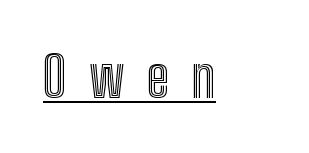
The image shows 55 px condensed type, upright; set unusually wide letter spacing (+0.41 em), underlined; a medium x-height.
